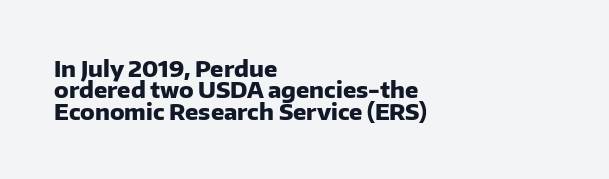
Letter spacing: default. The strip under each line holds only bare page. Notice how thick the strokes are: this is what a full bold looks like. This sample trades vertical openness for compactness between lines.
